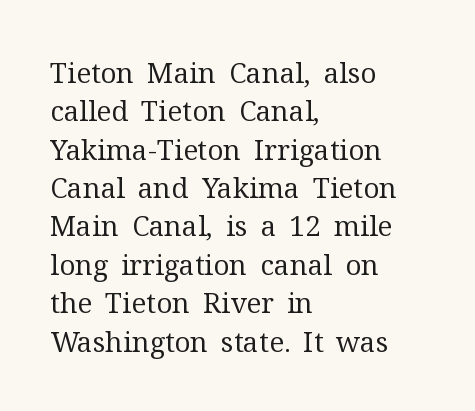
Quick note: interline space is typical. The space directly below the letters is spotless. Are there feet on the stems? There are — it's a serif. Weight: in the light-to-regular range. Is there any slant? The stems are plumb. This rendering uses left alignment, leaving the right contour irregular.
